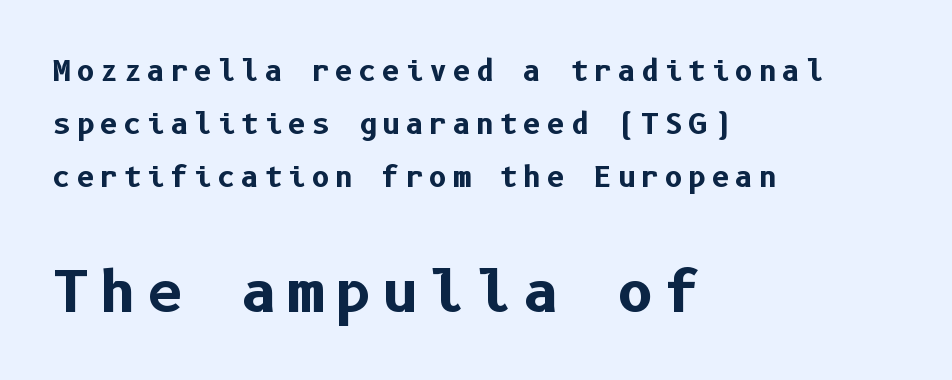
Q: Is the text bold? A: Yes.
Q: Is the text italic (slanted)? A: No, it is upright.
Q: Is the typeface a serif or a sans-serif typeface? A: Sans-serif.
Q: Is the text underlined? A: No.
Q: How is the paragraph aligned? A: Left-aligned.
Q: Is the spacing between lines tight, normal or loose? A: Loose.
Q: Which block of text is set in a larger size, the first (top) or the second (bottom)? A: The second (bottom) one.
Q: Width (condensed, normal, or wide)? A: Normal.
Q: Stroke contrast? A: Low.
Q: x-height? A: Medium.
